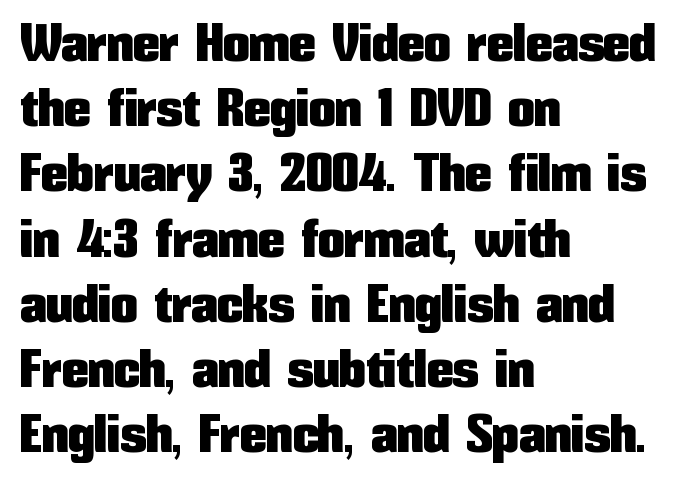
In terms of posture, this sample is upright. A typesetter would call this proportional, since set widths differ per character. A student would call this left alignment; a typographer would say flush left, rag right. The passage shown is not underscored anywhere.
